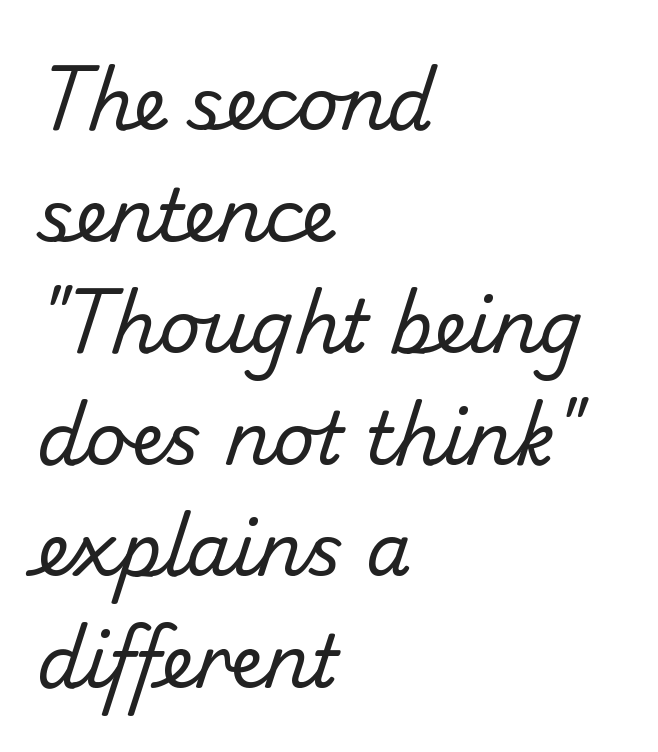
Q: Is the text bold? A: No.
Q: Is the typeface a serif or a sans-serif typeface? A: Sans-serif.
Q: Is the text underlined? A: No.
Q: How is the paragraph aligned? A: Left-aligned.
Q: Is the spacing between letters normal or unusually wide? A: Normal.
Q: Is the spacing between lines tight, normal or loose? A: Normal.
Q: Width (condensed, normal, or wide)? A: Normal.
Q: Stroke contrast? A: Low.
Q: x-height? A: Small.
Q: Monospaced? A: No.
